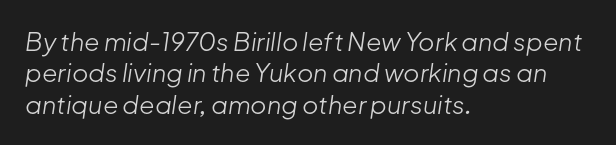
The image shows 25 px text type, italic (leaning right); set left-aligned, normal line spacing (1.26x), normal letter spacing, not underlined.
